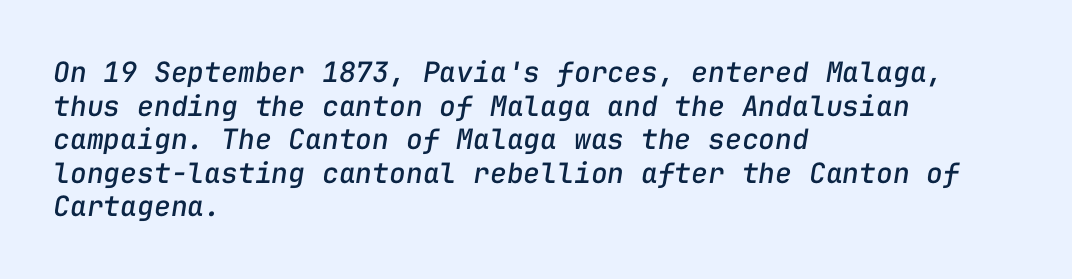
The image shows 28 px text type, italic (leaning right), monospaced; set left-aligned, line spacing 1.2x, normal letter spacing, not underlined; low stroke contrast and a medium x-height.
